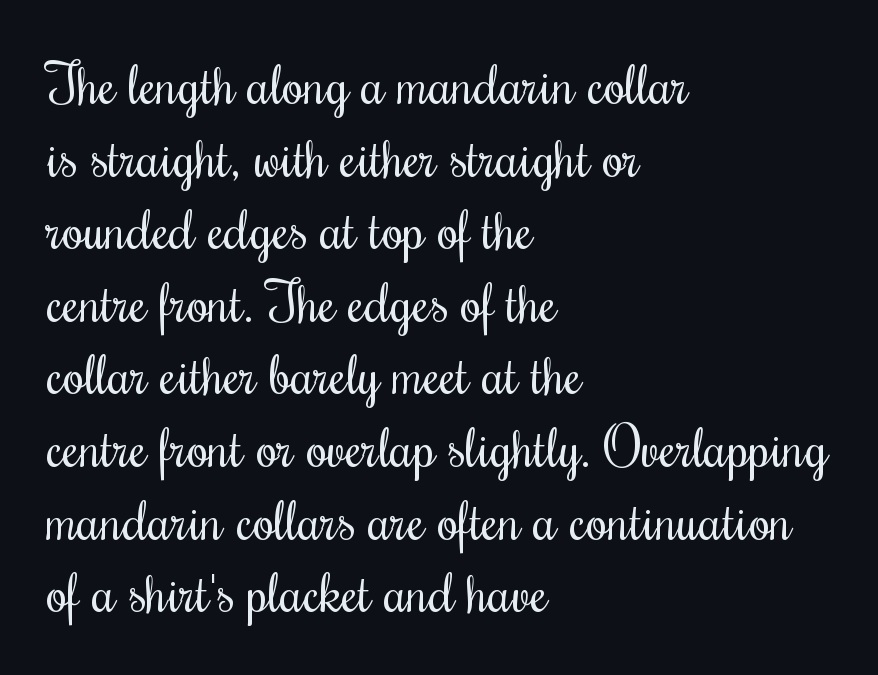
The image shows 55 px regular-weight, condensed serif type; set left-aligned, normal line spacing (1.32x), normal letter spacing, not underlined; medium stroke contrast and a small x-height.
